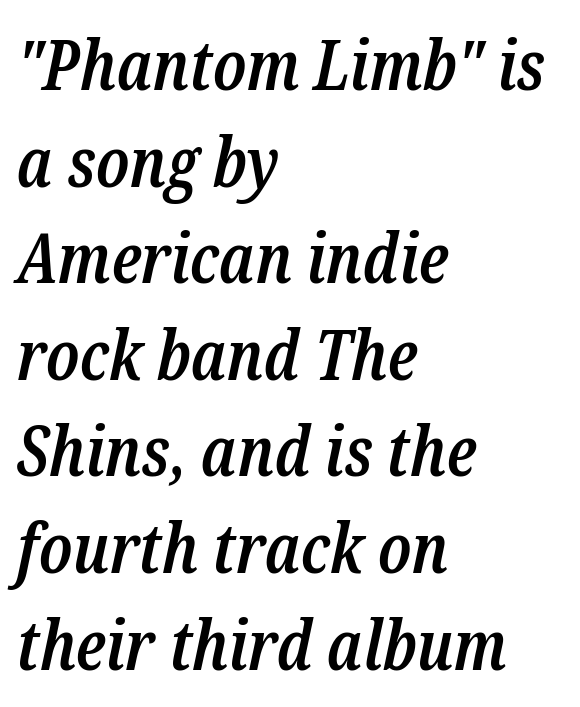
The image shows 69 px semibold, condensed serif type, italic (leaning right); set left-aligned, normal line spacing (1.4x), normal letter spacing, not underlined; low stroke contrast and a medium x-height.
